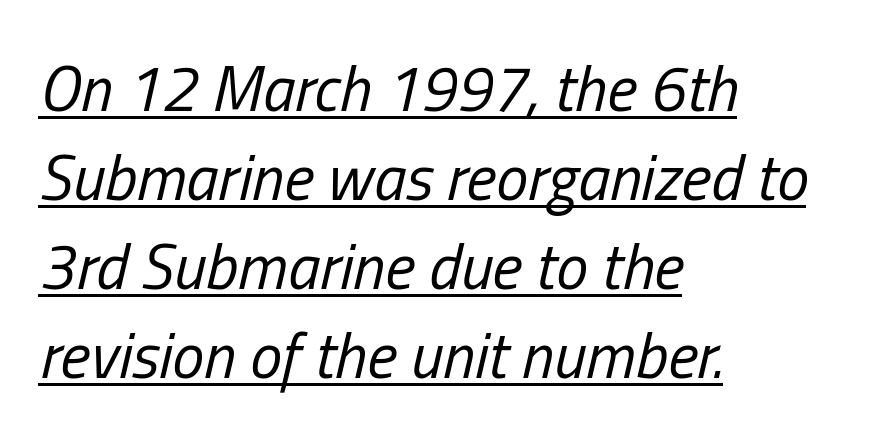
{"italic": "yes", "lean": "right", "slant_degrees": 13, "bold": "no", "weight": "regular", "width": "condensed", "stroke_contrast": "low", "x_height": "medium", "monospaced": "no", "underline": "yes", "align": "left", "line_spacing": "normal", "line_spacing_ratio": 1.39, "letter_spacing": "normal", "letter_spacing_em": 0.0, "glyph_px": 64}
